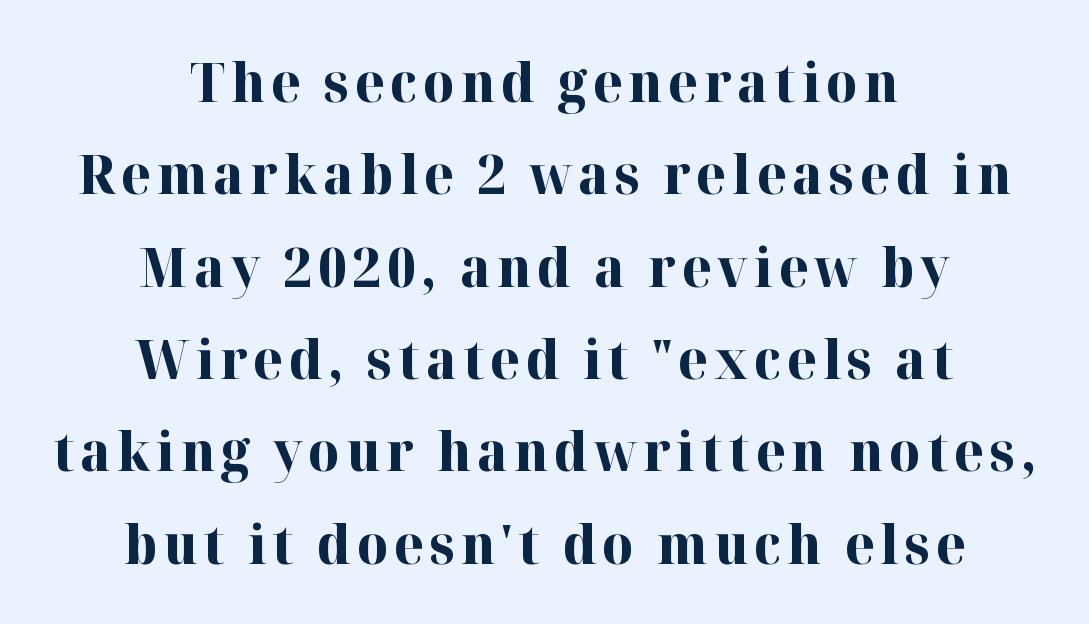
These lines carry a lot of weight — the face is fully bold. Classification — serif. Posture: vertical. Line starts and ends both wander, symmetrically. Note the varied advance widths — an 'i' is clearly narrower than an 'm'. The strip under each line holds only bare page.
